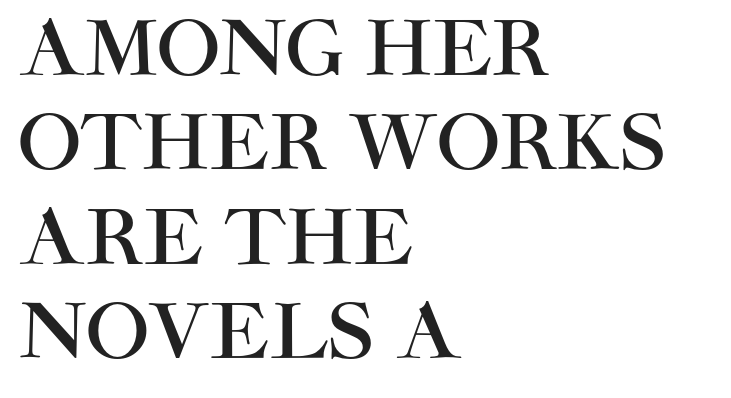
Q: Is the text italic (slanted)? A: No, it is upright.
Q: Is the typeface a serif or a sans-serif typeface? A: Sans-serif.
Q: Is the text underlined? A: No.
Q: How is the paragraph aligned? A: Left-aligned.
Q: Is the spacing between letters normal or unusually wide? A: Normal.
Q: Is the spacing between lines tight, normal or loose? A: Normal.
Q: Width (condensed, normal, or wide)? A: Normal.
Q: Stroke contrast? A: High.
Q: x-height? A: Large.
Q: Monospaced? A: No.
